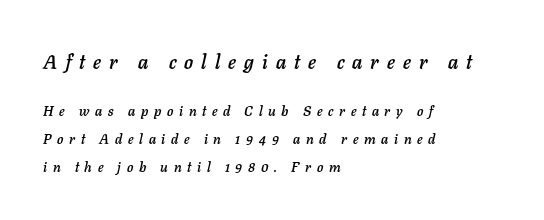
The image shows 20 px text type, italic (leaning right); set left-aligned, loose line spacing (1.97x), unusually wide letter spacing (+0.41 em), not underlined; the first (top) block is 1.43x larger.
